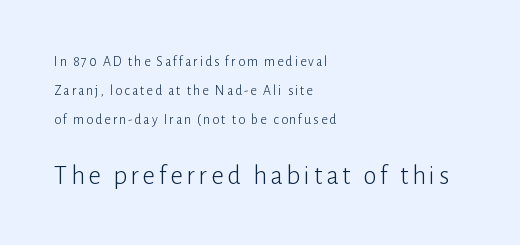
{"italic": "no", "bold": "no", "underline": "no", "align": "left", "line_spacing": "loose", "line_spacing_ratio": 2.06, "larger_block": "second", "size_ratio": 1.93, "glyph_px": 27}
